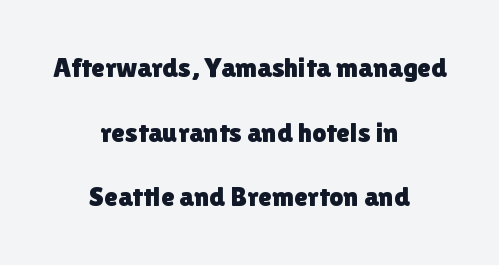
The image shows 28 px sans-serif type, upright; set centered, loose line spacing (2.31x), normal letter spacing, not underlined; low stroke contrast and a medium x-height.
